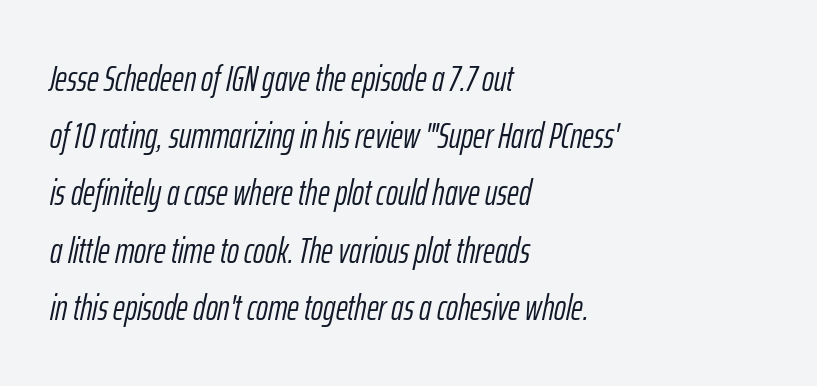
{"italic": "yes", "lean": "right", "slant_degrees": 12, "bold": "no", "weight": "light", "width": "condensed", "stroke_contrast": "low", "x_height": "medium", "monospaced": "no", "underline": "no", "align": "left", "line_spacing": "normal", "line_spacing_ratio": 1.59, "letter_spacing": "normal", "letter_spacing_em": 0.0, "glyph_px": 36}
